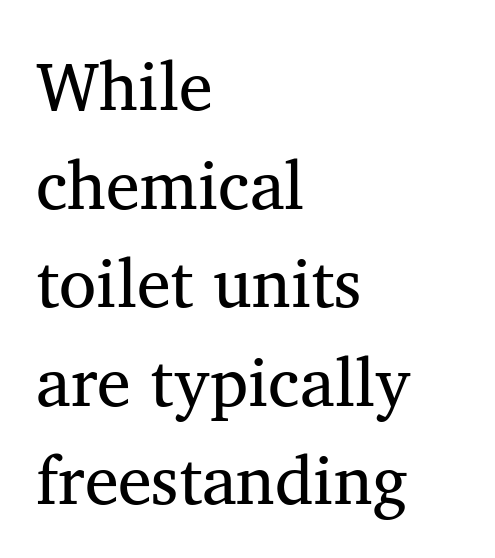
The image shows 68 px regular-weight serif type, upright; set left-aligned, normal line spacing (1.45x), normal letter spacing, not underlined; medium stroke contrast and a medium x-height.
